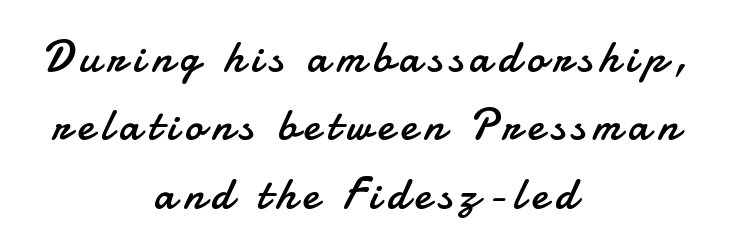
The image shows 45 px regular-weight sans-serif type; set centered, normal line spacing (1.52x), not underlined; low stroke contrast and a small x-height.
